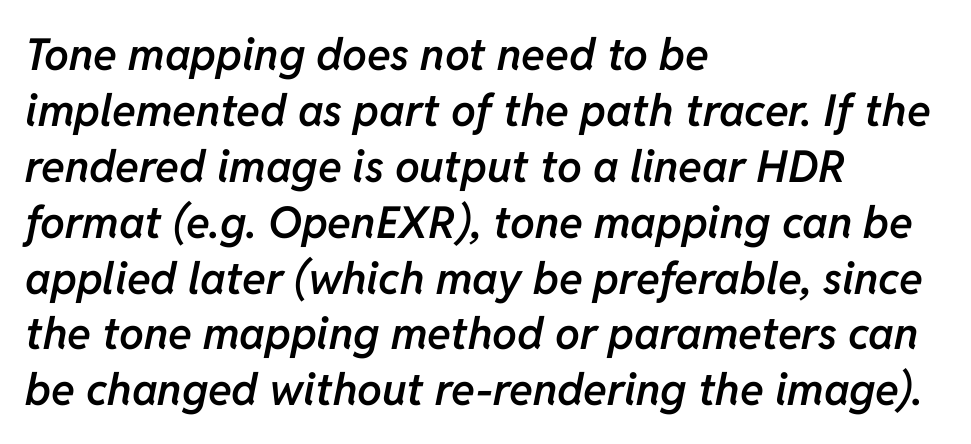
{"italic": "yes", "lean": "right", "slant_degrees": 11, "bold": "semi", "weight": "semibold", "width": "normal", "stroke_contrast": "low", "x_height": "medium", "monospaced": "no", "underline": "no", "align": "left", "line_spacing": "normal", "line_spacing_ratio": 1.27, "letter_spacing": "normal", "letter_spacing_em": 0.0, "glyph_px": 44}
